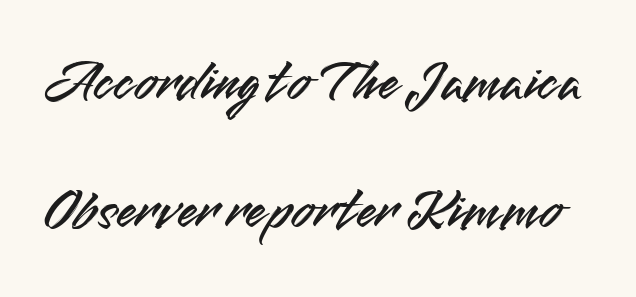
Grotesque or geometric, the face here clearly has no serifs. The rendering uses natural spacing where letterforms have individual widths. Compared with typical paragraphs, the rows here are farther apart.
